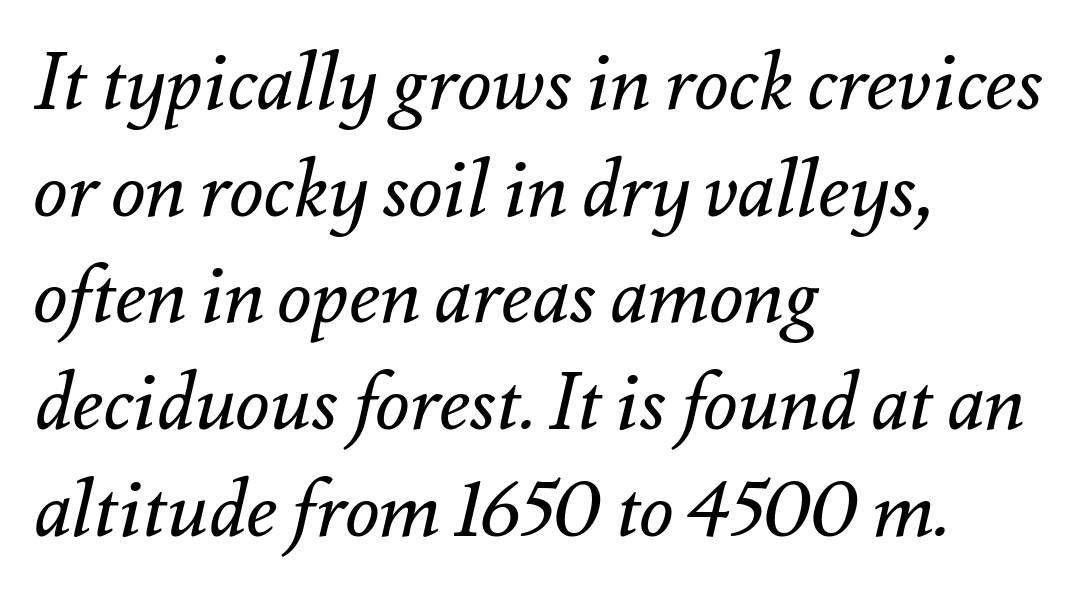
Q: Is the text bold? A: No.
Q: Is the text italic (slanted)? A: Yes, it leans right by about 12 degrees.
Q: Is the text underlined? A: No.
Q: How is the paragraph aligned? A: Left-aligned.
Q: Is the spacing between letters normal or unusually wide? A: Normal.
Q: Is the spacing between lines tight, normal or loose? A: Normal.
Q: Width (condensed, normal, or wide)? A: Normal.
Q: Stroke contrast? A: Medium.
Q: x-height? A: Small.
Q: Monospaced? A: No.
